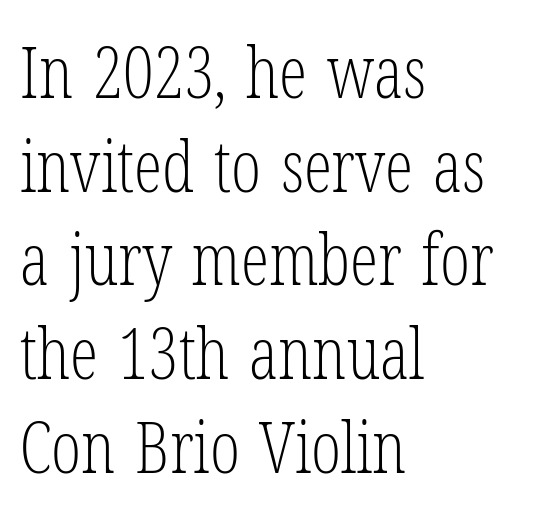
The image shows 71 px light, condensed serif type, upright; set left-aligned, normal line spacing (1.32x), normal letter spacing, not underlined; low stroke contrast and a medium x-height.
